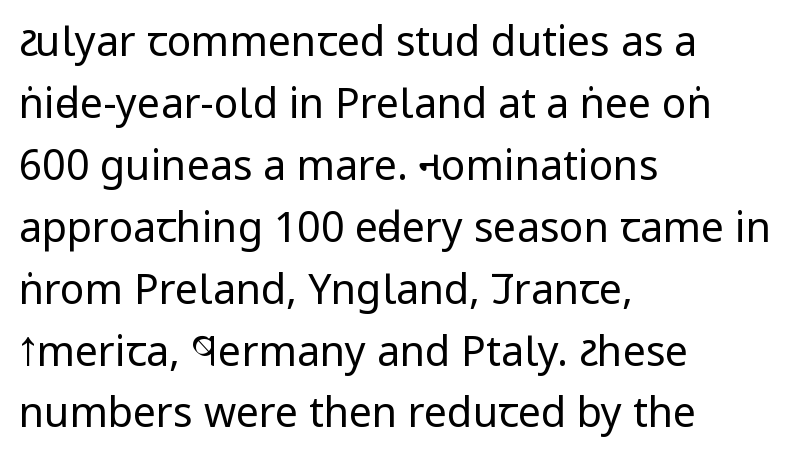
{"serif": "no", "italic": "no", "bold": "no", "weight": "regular", "width": "condensed", "stroke_contrast": "low", "x_height": "large", "monospaced": "no", "underline": "no", "align": "left", "line_spacing": "normal", "line_spacing_ratio": 1.51, "letter_spacing": "normal", "letter_spacing_em": 0.0, "glyph_px": 41}
